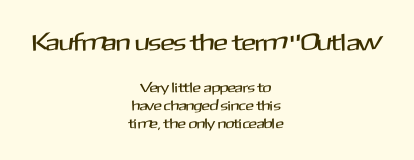
{"italic": "no", "underline": "no", "align": "center", "line_spacing": "normal", "line_spacing_ratio": 1.31, "letter_spacing": "normal", "letter_spacing_em": 0.0, "larger_block": "first", "size_ratio": 1.71, "glyph_px": 24}
